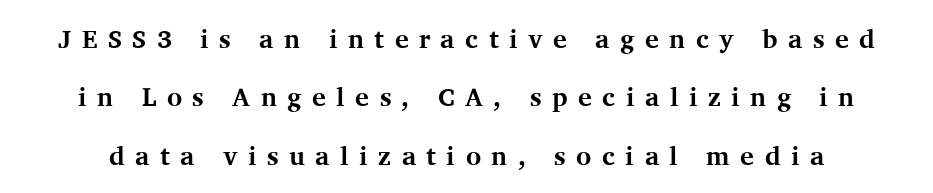
The image shows 26 px bold type, upright; set loose line spacing (2.25x), unusually wide letter spacing (+0.4 em), not underlined.
